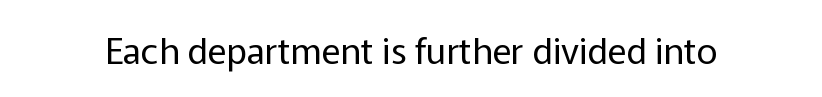
{"serif": "no", "italic": "no", "bold": "no", "weight": "regular", "width": "normal", "stroke_contrast": "low", "x_height": "medium", "monospaced": "no", "underline": "no", "letter_spacing": "normal", "letter_spacing_em": 0.0, "glyph_px": 36}
